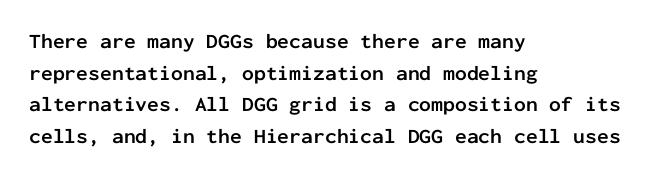
The image shows 21 px bold type, upright; set left-aligned, normal line spacing (1.51x), normal letter spacing, not underlined.
